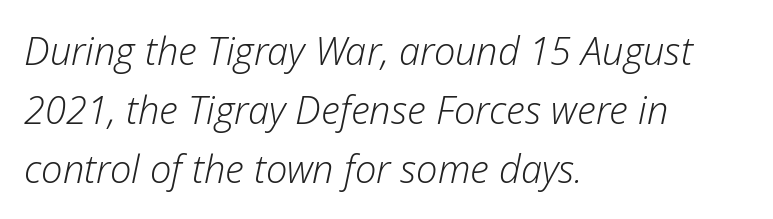
Q: Is the text bold? A: No.
Q: Is the text italic (slanted)? A: Yes, it leans right by about 12 degrees.
Q: Is the text underlined? A: No.
Q: How is the paragraph aligned? A: Left-aligned.
Q: Is the spacing between letters normal or unusually wide? A: Normal.
Q: Is the spacing between lines tight, normal or loose? A: Normal.
Q: Width (condensed, normal, or wide)? A: Normal.
Q: Stroke contrast? A: Low.
Q: x-height? A: Medium.
Q: Monospaced? A: No.
